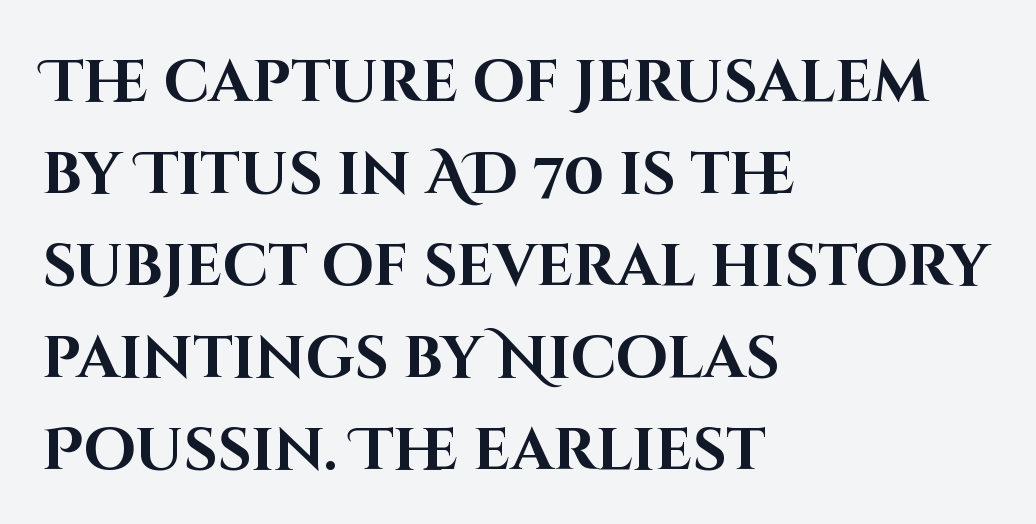
{"serif": "no", "italic": "no", "bold": "yes", "weight": "bold", "width": "normal", "stroke_contrast": "high", "x_height": "large", "monospaced": "no", "underline": "no", "align": "left", "line_spacing": "normal", "line_spacing_ratio": 1.56, "letter_spacing": "normal", "letter_spacing_em": 0.0, "glyph_px": 59}
